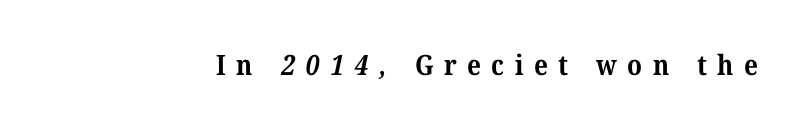
The image shows 28 px bold serif type; set unusually wide letter spacing (+0.37 em), not underlined; medium stroke contrast and a medium x-height.
